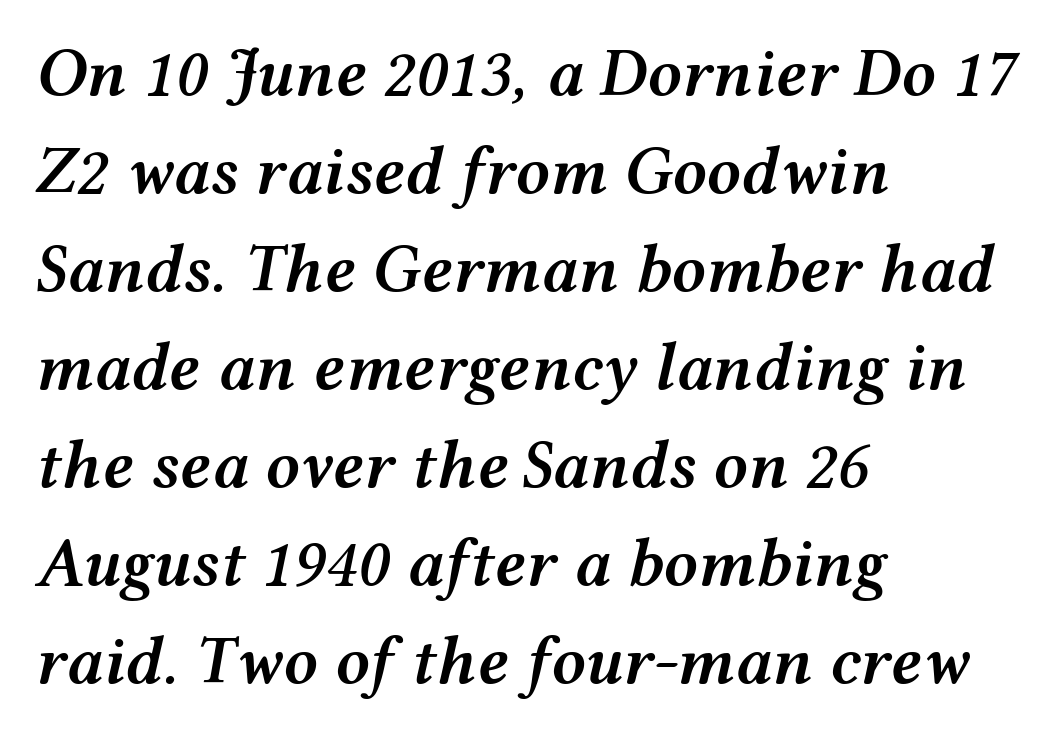
Notice how descenders clear the ascenders below comfortably — that's standard leading. These words are printed semibold, heavier than regular yet not bold. This rendering leaves character spacing at its baseline value. The typesetter chose a ragged-right arrangement here. Honestly, there is no underline to notice here at all. Spacing verdict: proportional, widths tailored to each character.
